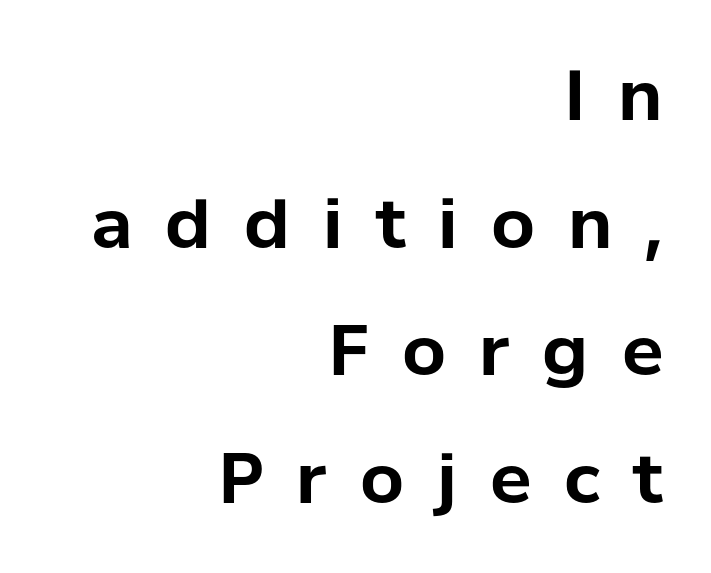
{"serif": "no", "italic": "no", "bold": "yes", "weight": "bold", "width": "normal", "stroke_contrast": "low", "x_height": "medium", "monospaced": "no", "underline": "no", "align": "right", "line_spacing_ratio": 1.85, "letter_spacing": "wide", "letter_spacing_em": 0.48, "glyph_px": 69}
